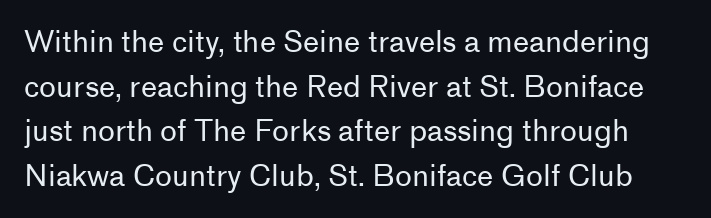
{"serif": "no", "italic": "no", "bold": "no", "weight": "regular", "width": "normal", "stroke_contrast": "low", "x_height": "medium", "monospaced": "no", "underline": "no", "line_spacing": "normal", "line_spacing_ratio": 1.54, "letter_spacing": "normal", "letter_spacing_em": 0.0, "glyph_px": 29}
